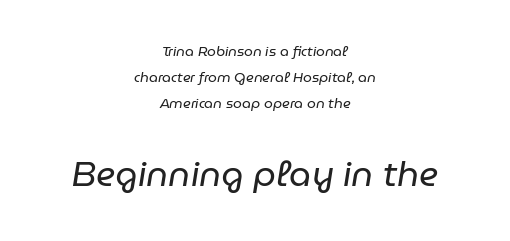
Letters rest on an invisible, unmarked baseline. Is the stroke heavy? The answer is a plain regular-or-lighter. Does the bottom block carry the larger type? Yes, it does. The passage shown is typed in a proportional face where columns would drift. Does the copy run flush right? No — it is centered line by line. Glyph-to-glyph distance matches everyday printed text.
